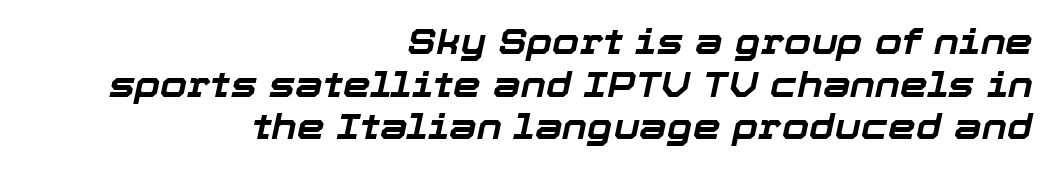
{"italic": "yes", "lean": "right", "slant_degrees": 12, "bold": "yes", "weight": "bold", "width": "normal", "stroke_contrast": "low", "x_height": "medium", "monospaced": "no", "underline": "no", "align": "right", "line_spacing_ratio": 1.22, "letter_spacing": "normal", "letter_spacing_em": 0.0, "glyph_px": 35}
